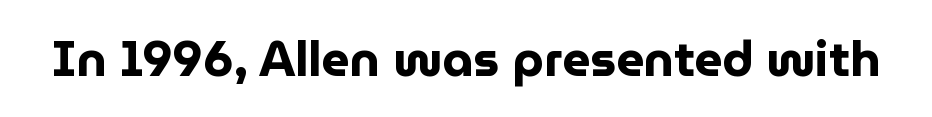
Caption: bold face, heavy strokes. The space beneath each line is pristine and unruled. The letters advance in unequal steps, a hallmark of proportional type. You can tell from the bare stems that sans-serif type was used. If you drew a line through each stem, it would be perfectly vertical.
